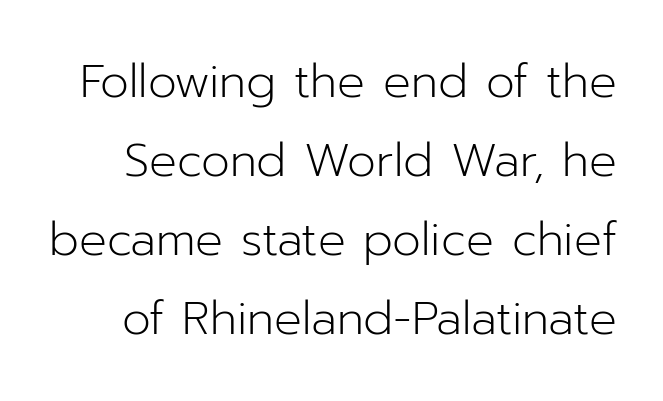
The image shows 46 px light sans-serif type, upright; set line spacing 1.72x, normal letter spacing, not underlined; low stroke contrast and a medium x-height.
